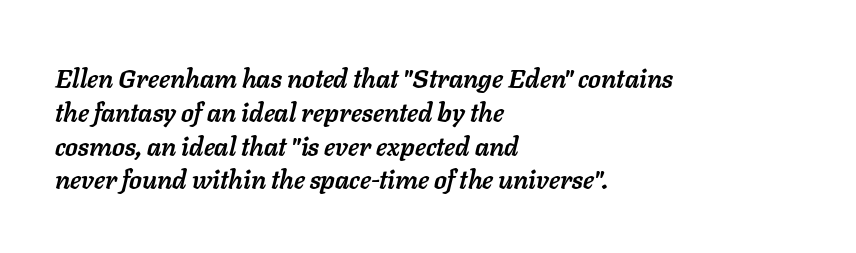
{"italic": "yes", "lean": "right", "slant_degrees": 11, "bold": "yes", "underline": "no", "align": "left", "line_spacing": "normal", "line_spacing_ratio": 1.3, "letter_spacing": "normal", "letter_spacing_em": 0.0, "glyph_px": 26}
